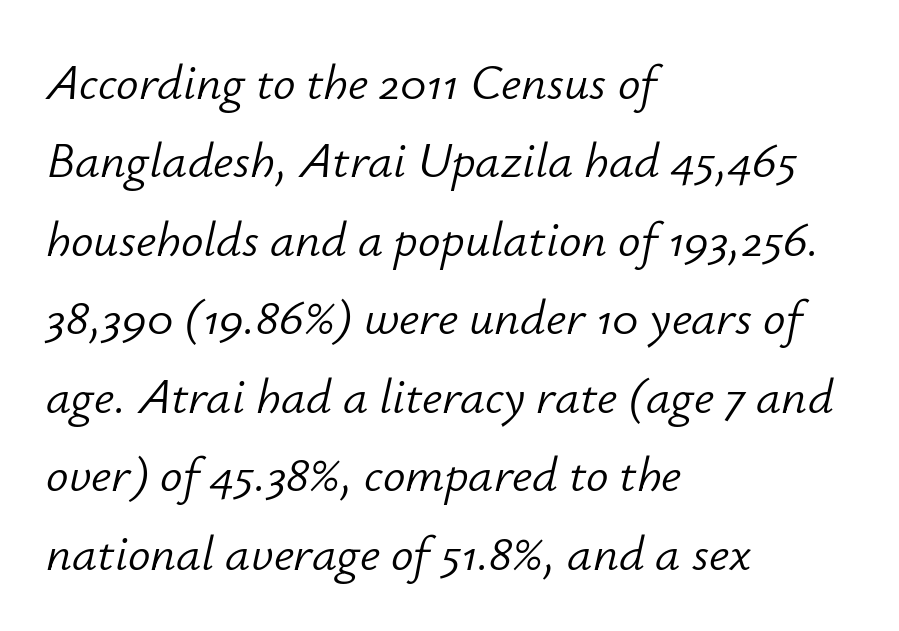
The image shows 50 px light type, italic (leaning right); set left-aligned, normal line spacing (1.57x), normal letter spacing, not underlined; low stroke contrast and a small x-height.
